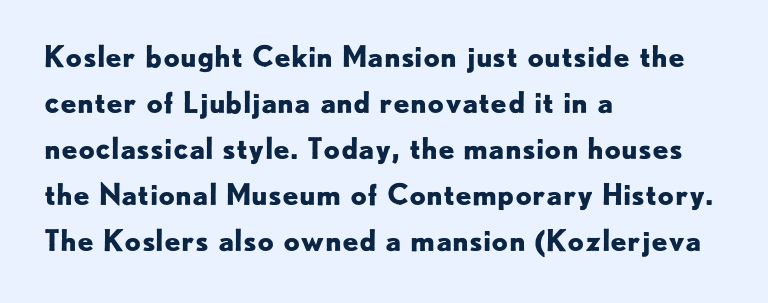
Q: Is the text bold? A: Yes.
Q: Is the text italic (slanted)? A: No, it is upright.
Q: Is the typeface a serif or a sans-serif typeface? A: Sans-serif.
Q: Is the text underlined? A: No.
Q: How is the paragraph aligned? A: Left-aligned.
Q: Is the spacing between letters normal or unusually wide? A: Normal.
Q: Is the spacing between lines tight, normal or loose? A: Normal.
Q: Width (condensed, normal, or wide)? A: Normal.
Q: Stroke contrast? A: Low.
Q: x-height? A: Small.
Q: Monospaced? A: No.
